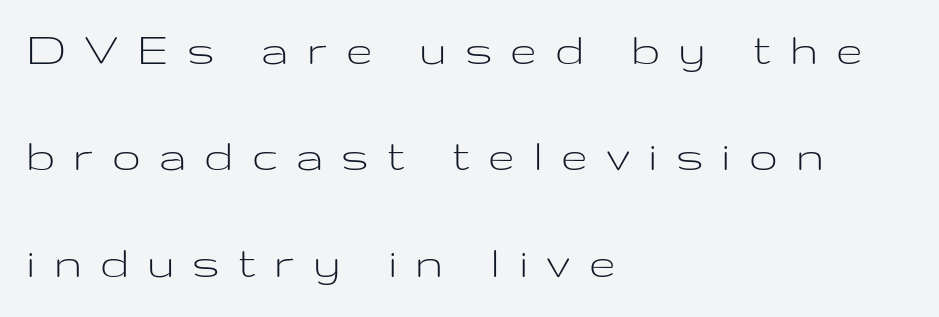
Q: Is the text bold? A: No.
Q: Is the text italic (slanted)? A: No, it is upright.
Q: Is the typeface a serif or a sans-serif typeface? A: Sans-serif.
Q: Is the text underlined? A: No.
Q: How is the paragraph aligned? A: Left-aligned.
Q: Is the spacing between letters normal or unusually wide? A: Unusually wide.
Q: Is the spacing between lines tight, normal or loose? A: Loose.
Q: Width (condensed, normal, or wide)? A: Wide.
Q: Stroke contrast? A: Low.
Q: x-height? A: Medium.
Q: Monospaced? A: No.
